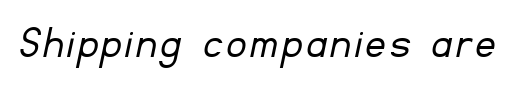
The image shows 47 px light sans-serif type; set not underlined; low stroke contrast and a small x-height.
